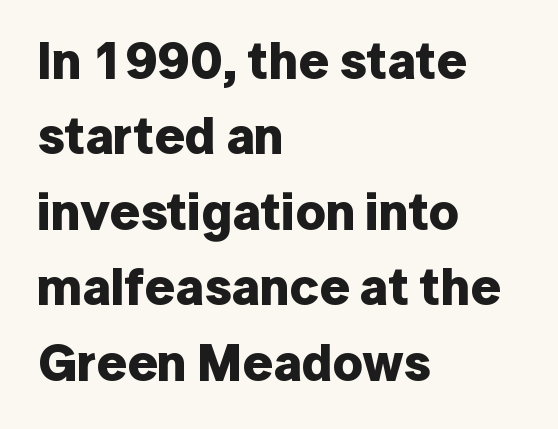
Q: Is the text bold? A: Yes.
Q: Is the text italic (slanted)? A: No, it is upright.
Q: Is the typeface a serif or a sans-serif typeface? A: Sans-serif.
Q: Is the text underlined? A: No.
Q: How is the paragraph aligned? A: Left-aligned.
Q: Is the spacing between letters normal or unusually wide? A: Normal.
Q: Is the spacing between lines tight, normal or loose? A: Normal.
Q: Width (condensed, normal, or wide)? A: Normal.
Q: Stroke contrast? A: Low.
Q: x-height? A: Medium.
Q: Monospaced? A: No.
